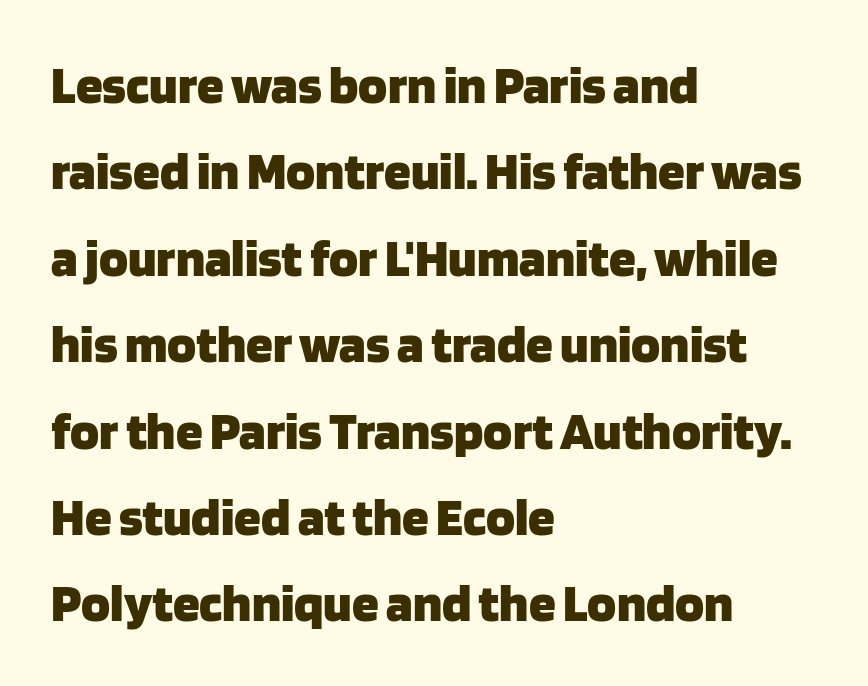
A typesetter would call this zero additional tracking. Is there any slant? The stems are plumb. These lines are rendered in a variable-pitch font. One glance says typical: line gaps are just what's usual.
